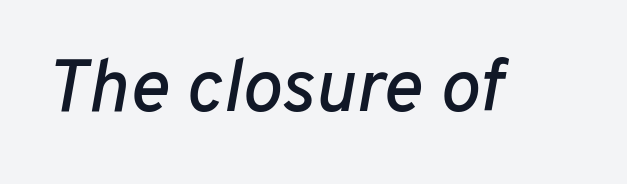
Q: Is the text italic (slanted)? A: Yes, it leans right by about 10 degrees.
Q: Is the text underlined? A: No.
Q: Is the spacing between letters normal or unusually wide? A: Normal.
Q: Width (condensed, normal, or wide)? A: Normal.
Q: Stroke contrast? A: Low.
Q: x-height? A: Medium.
Q: Monospaced? A: No.
